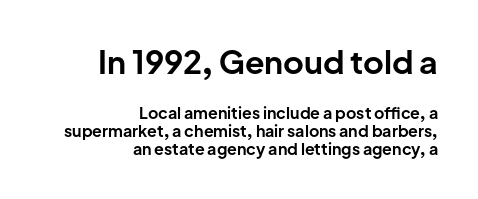
{"serif": "no", "italic": "no", "bold": "yes", "weight": "bold", "width": "normal", "stroke_contrast": "low", "x_height": "medium", "monospaced": "no", "underline": "no", "align": "right", "line_spacing": "tight", "line_spacing_ratio": 1.13, "letter_spacing": "normal", "letter_spacing_em": 0.0, "larger_block": "first", "size_ratio": 2.0, "glyph_px": 32}
